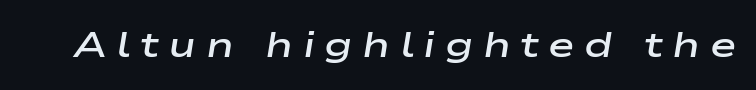
A bit beefed up — I'd call it semibold rather than bold. Think of a printed novel: that variable character pitch is what you see here. The area under the type is left untouched. Glyph-to-glyph distance is far greater than everyday printed text. This sample uses an oblique cut, with every glyph tilted off the vertical.
